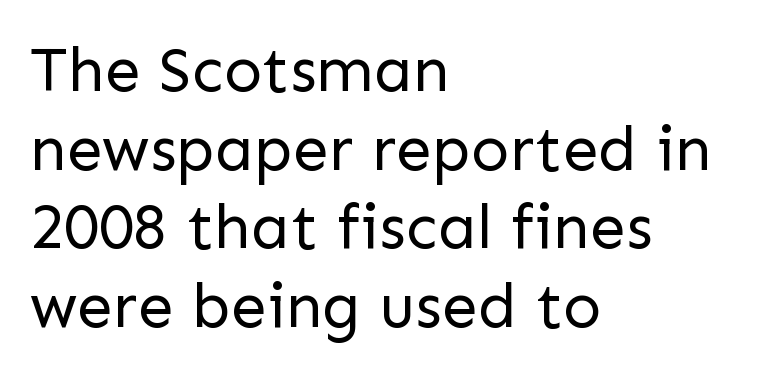
The image shows 64 px regular-weight sans-serif type, upright; set left-aligned, line spacing 1.23x, normal letter spacing, not underlined; low stroke contrast and a medium x-height.
